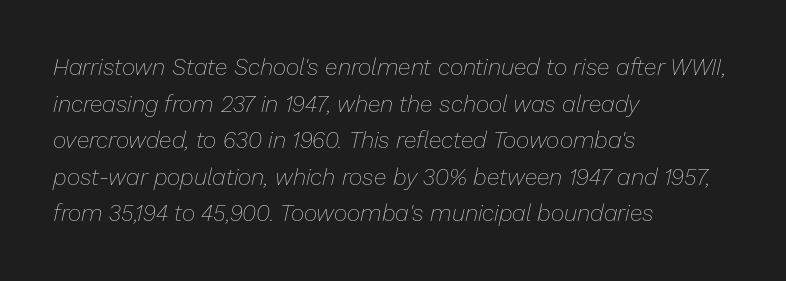
Q: Is the text bold? A: No.
Q: Is the text italic (slanted)? A: Yes, it leans right by about 13 degrees.
Q: Is the text underlined? A: No.
Q: How is the paragraph aligned? A: Left-aligned.
Q: Is the spacing between letters normal or unusually wide? A: Normal.
Q: Is the spacing between lines tight, normal or loose? A: Normal.
